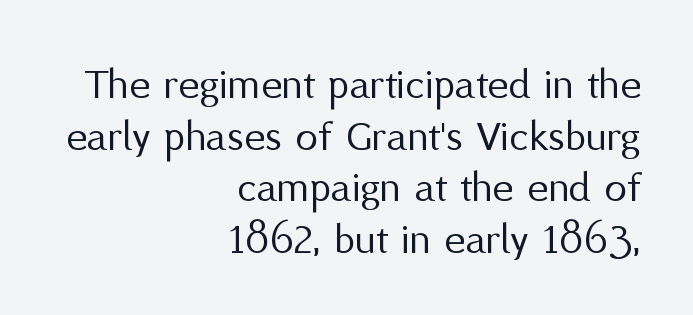
{"serif": "no", "italic": "no", "bold": "no", "weight": "regular", "width": "normal", "stroke_contrast": "medium", "x_height": "medium", "monospaced": "no", "underline": "no", "align": "right", "line_spacing": "tight", "line_spacing_ratio": 1.15, "letter_spacing": "normal", "letter_spacing_em": 0.0, "glyph_px": 45}
